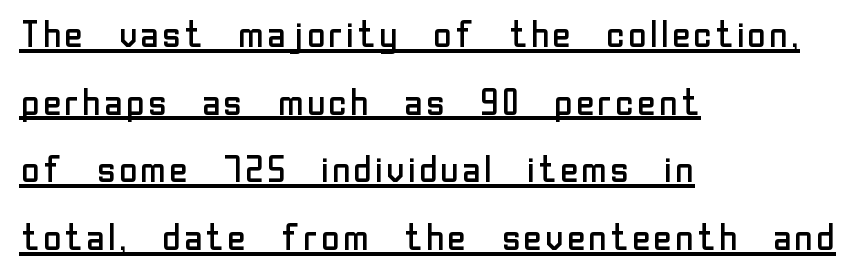
Q: Is the text bold? A: No.
Q: Is the text italic (slanted)? A: No, it is upright.
Q: Is the typeface a serif or a sans-serif typeface? A: Sans-serif.
Q: Is the text underlined? A: Yes.
Q: How is the paragraph aligned? A: Left-aligned.
Q: Is the spacing between letters normal or unusually wide? A: Normal.
Q: Width (condensed, normal, or wide)? A: Normal.
Q: Stroke contrast? A: Low.
Q: x-height? A: Medium.
Q: Monospaced? A: No.
